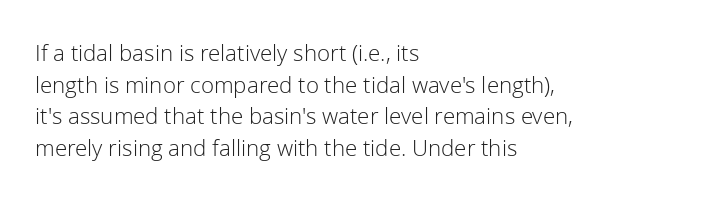
Leftover space on each line is placed entirely after the last word. The typesetting does not lean heavy: it is not bold. Honestly, the letter spacing is just normal — you wouldn't notice it. Underline: absent. If you drew a line through each stem, it would be perfectly vertical.
